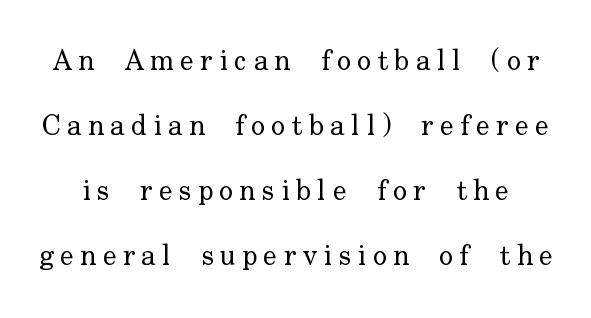
{"serif": "yes", "italic": "no", "bold": "no", "weight": "regular", "width": "normal", "stroke_contrast": "low", "x_height": "small", "monospaced": "no", "underline": "no", "line_spacing": "loose", "line_spacing_ratio": 2.24, "letter_spacing": "wide", "letter_spacing_em": 0.22, "glyph_px": 29}
